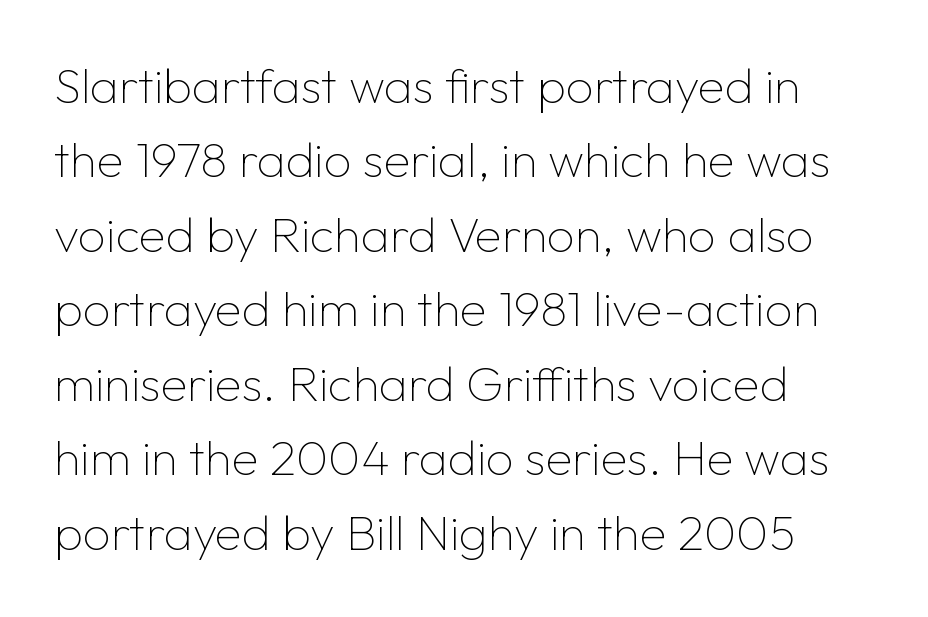
Rows of type keep a routine distance in the vertical direction. A typesetter would mark this as roman, not italic. Proportional: the letters do not fall into vertical columns. Each row of text sits above clean, open space. Typographically, this falls in the sans-serif category. Notice how the passage keeps a crisp vertical edge on the left only.
